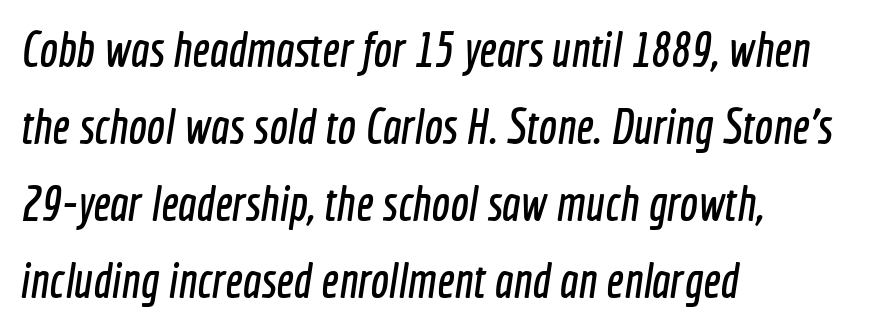
The image shows 49 px condensed sans-serif type; set left-aligned, normal line spacing (1.57x), normal letter spacing, not underlined; a medium x-height.
